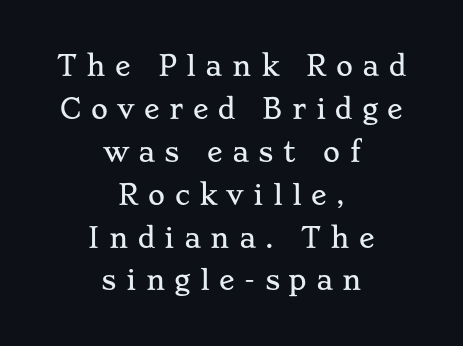
Q: Is the text italic (slanted)? A: No, it is upright.
Q: Is the text underlined? A: No.
Q: How is the paragraph aligned? A: Centered.
Q: Is the spacing between letters normal or unusually wide? A: Unusually wide.
Q: Is the spacing between lines tight, normal or loose? A: Normal.
